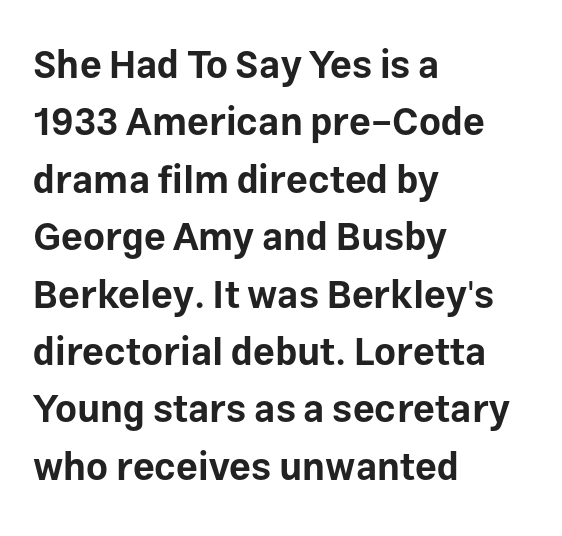
{"serif": "no", "italic": "no", "bold": "yes", "weight": "bold", "width": "normal", "stroke_contrast": "low", "x_height": "medium", "monospaced": "no", "underline": "no", "align": "left", "line_spacing": "normal", "line_spacing_ratio": 1.51, "letter_spacing": "normal", "letter_spacing_em": 0.0, "glyph_px": 38}
